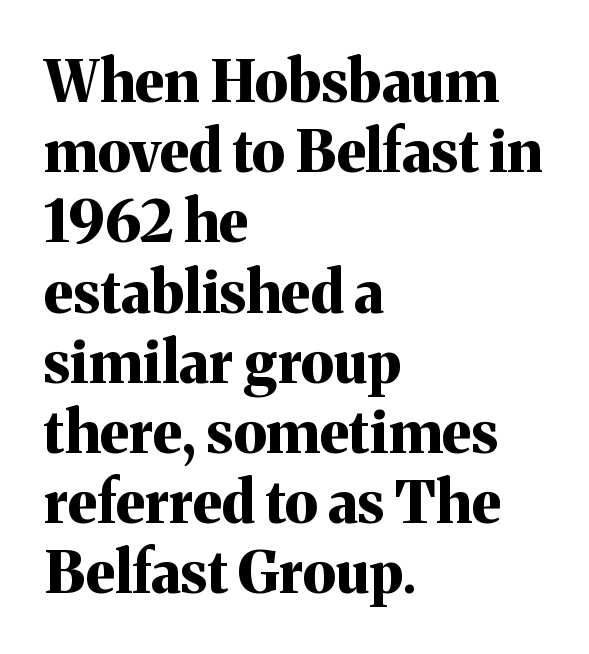
{"serif": "yes", "italic": "no", "bold": "yes", "weight": "bold", "width": "normal", "stroke_contrast": "medium", "x_height": "medium", "monospaced": "no", "underline": "no", "align": "left", "line_spacing_ratio": 1.21, "letter_spacing": "normal", "letter_spacing_em": 0.0, "glyph_px": 58}
